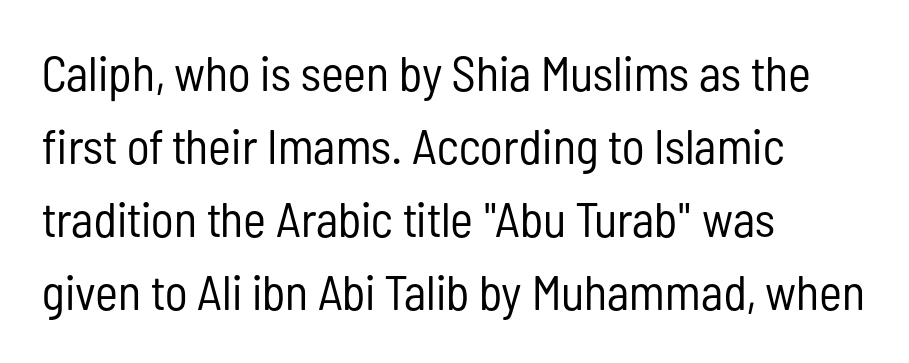
Does the leading feel generous? No, just average. Unlike italic type, these characters show no tilt at all. Is the type heavy? It reads as light-to-regular instead. Tracking here is standard; glyphs follow each other at the usual distance.
